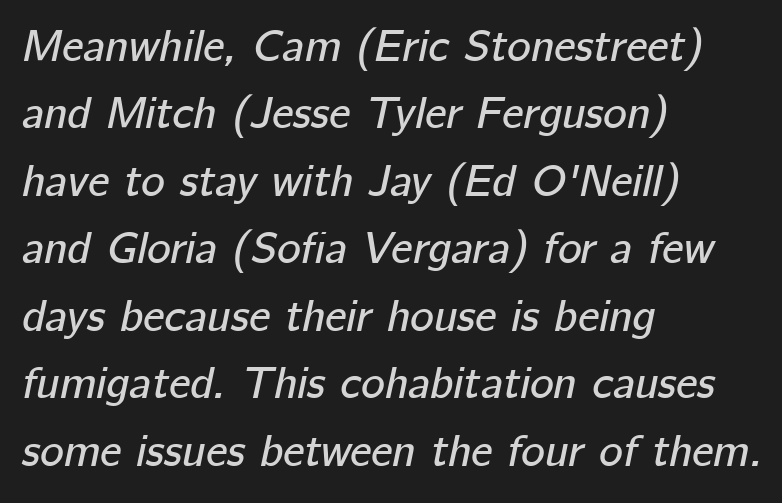
Q: Is the text italic (slanted)? A: Yes, it leans right by about 12 degrees.
Q: Is the text underlined? A: No.
Q: How is the paragraph aligned? A: Left-aligned.
Q: Is the spacing between letters normal or unusually wide? A: Normal.
Q: Is the spacing between lines tight, normal or loose? A: Normal.
Q: Width (condensed, normal, or wide)? A: Normal.
Q: Stroke contrast? A: Low.
Q: x-height? A: Medium.
Q: Monospaced? A: No.
